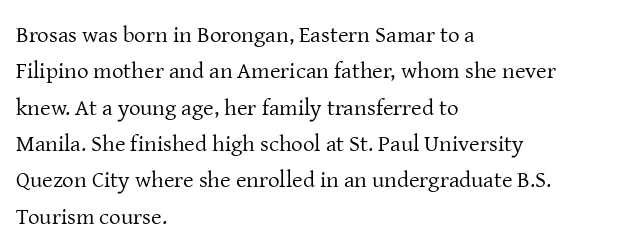
Q: Is the text bold? A: No.
Q: Is the text italic (slanted)? A: No, it is upright.
Q: Is the text underlined? A: No.
Q: How is the paragraph aligned? A: Left-aligned.
Q: Is the spacing between letters normal or unusually wide? A: Normal.
Q: Is the spacing between lines tight, normal or loose? A: Normal.
